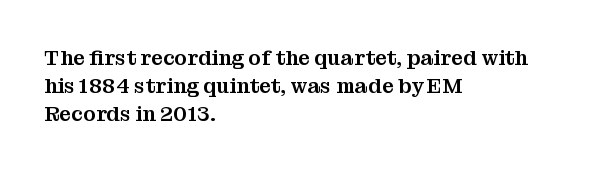
If you measured baseline to baseline, you'd find a middling distance. Descenders are the only things crossing below the line. The lines in this sample share a left origin and differ only in where they stop. Letter spacing: default. Quick note: not italic, upright.
